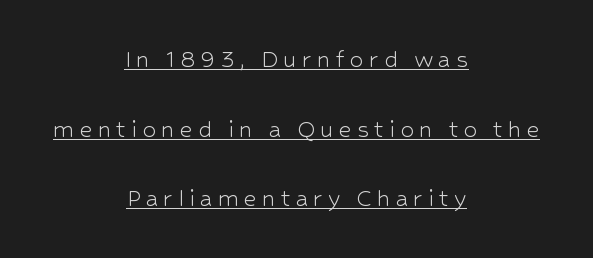
The image shows 28 px light sans-serif type, upright; set centered, loose line spacing (2.49x), underlined; low stroke contrast and a medium x-height.
